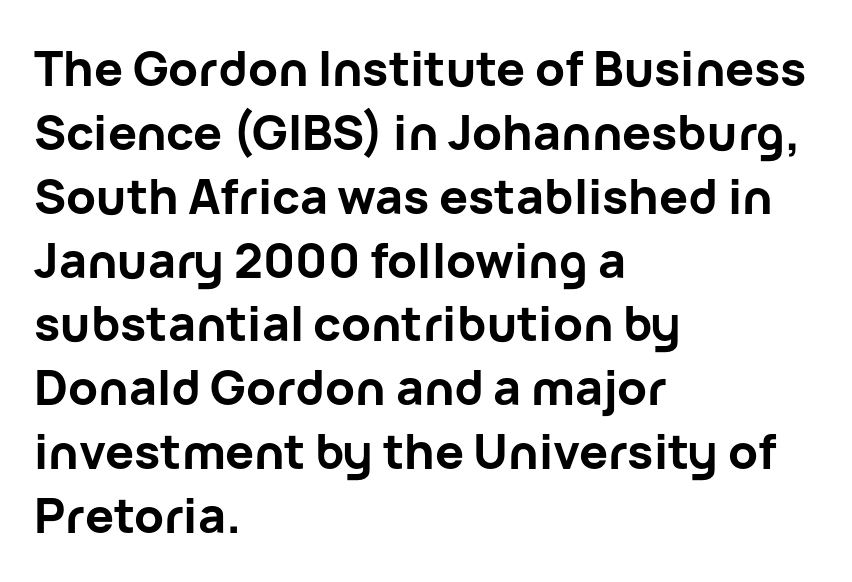
{"serif": "no", "italic": "no", "bold": "yes", "weight": "bold", "width": "normal", "stroke_contrast": "low", "x_height": "medium", "monospaced": "no", "underline": "no", "align": "left", "line_spacing": "normal", "line_spacing_ratio": 1.33, "letter_spacing": "normal", "letter_spacing_em": 0.0, "glyph_px": 48}
